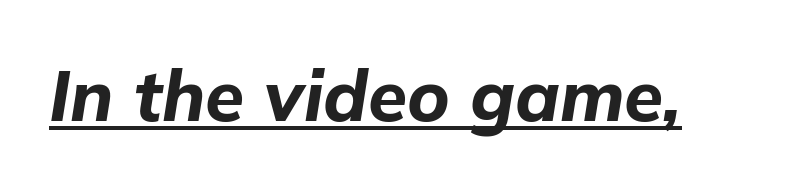
{"italic": "yes", "lean": "right", "slant_degrees": 9, "bold": "yes", "weight": "bold", "width": "normal", "stroke_contrast": "low", "x_height": "medium", "monospaced": "no", "underline": "yes", "letter_spacing": "normal", "letter_spacing_em": 0.0, "glyph_px": 71}
